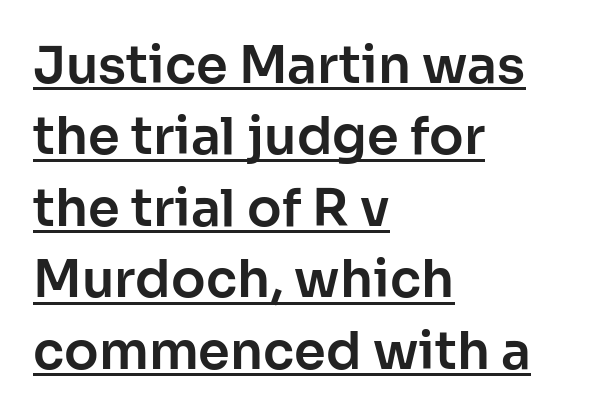
Horizontal bands of white between lines are of average thickness. Varying glyph widths throughout — classic text-font behaviour. Students, note that the glyphs here touch the page at normal intervals. Alignment: flush left.
